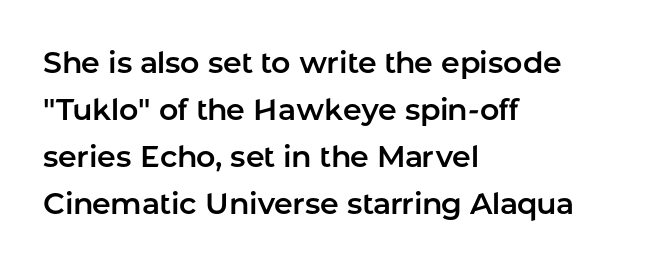
The image shows 30 px sans-serif type, upright; set left-aligned, normal line spacing (1.57x), normal letter spacing, not underlined; low stroke contrast and a medium x-height.
